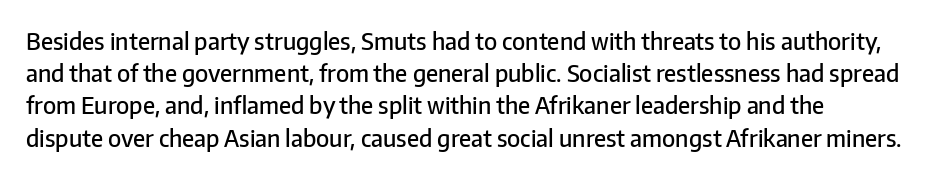
Descender tails drop into unmarked territory. The type sits square on the baseline with zero lean. Leading matches the norm, producing a regular column. Observe the ordinary spacing: letters are neighbours, not strangers.
